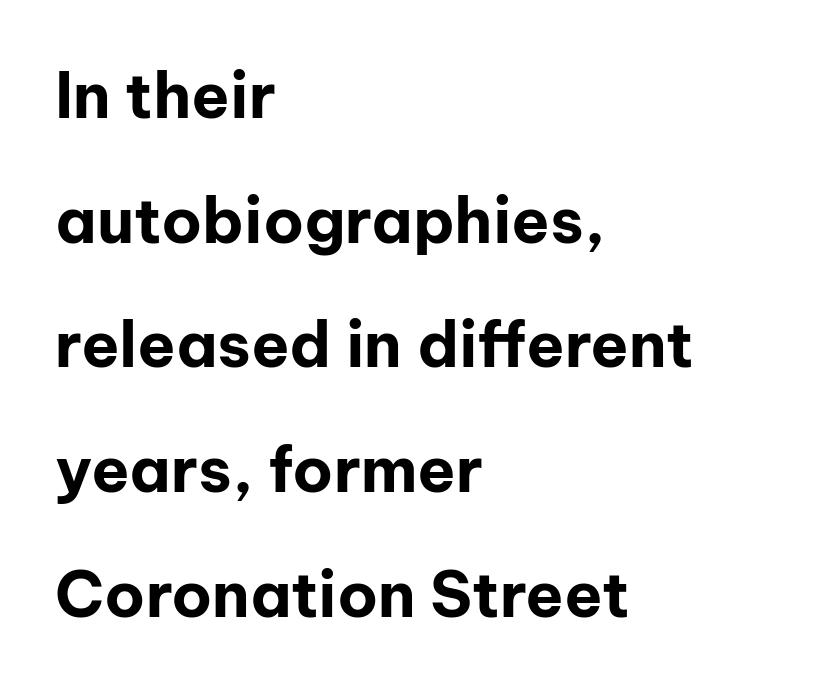
The image shows 63 px bold sans-serif type, upright; set left-aligned, loose line spacing (1.98x), normal letter spacing, not underlined; low stroke contrast and a medium x-height.
